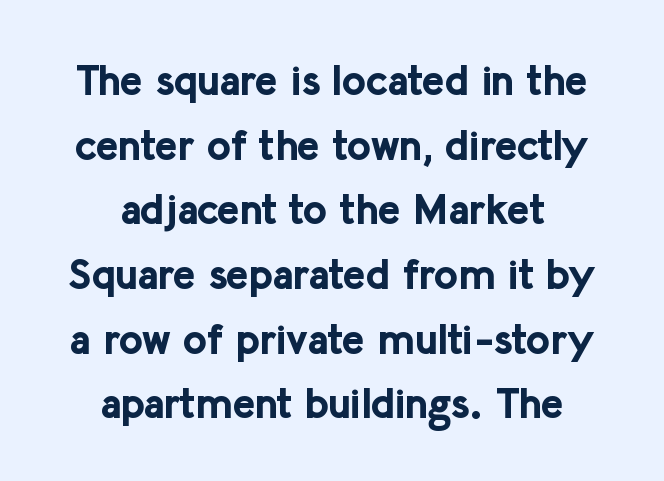
{"serif": "no", "italic": "no", "bold": "yes", "weight": "bold", "width": "normal", "stroke_contrast": "low", "x_height": "medium", "monospaced": "no", "underline": "no", "align": "center", "line_spacing": "normal", "line_spacing_ratio": 1.54, "letter_spacing": "normal", "letter_spacing_em": 0.0, "glyph_px": 42}
